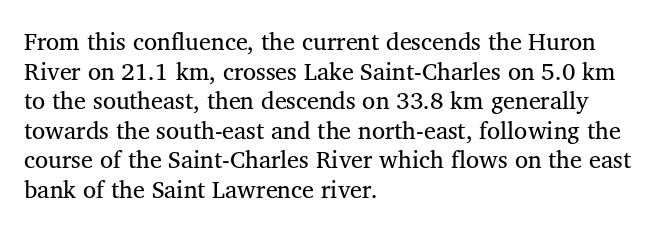
Q: Is the text bold? A: No.
Q: Is the text italic (slanted)? A: No, it is upright.
Q: Is the text underlined? A: No.
Q: How is the paragraph aligned? A: Left-aligned.
Q: Is the spacing between letters normal or unusually wide? A: Normal.
